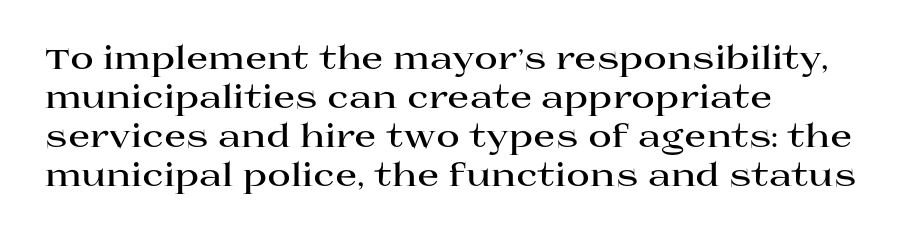
The image shows 32 px bold, wide serif type, upright; set left-aligned, line spacing 1.22x, normal letter spacing, not underlined; high stroke contrast and a large x-height.
